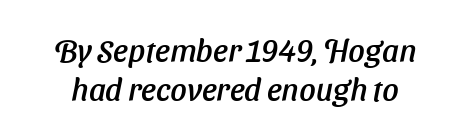
The image shows 32 px text type, italic (leaning right); set line spacing 1.22x, normal letter spacing, not underlined; low stroke contrast and a medium x-height.
